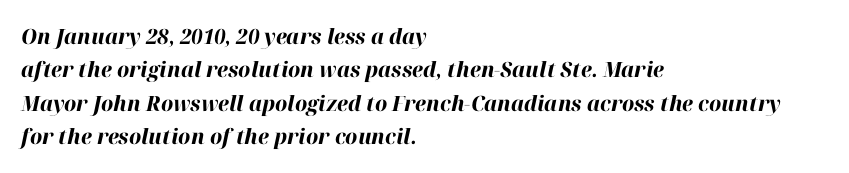
Honestly, the letter spacing is just normal — you wouldn't notice it. This sample is left-justified, so line endings fall wherever the words run out. Does the lettering tilt? It does — this is italic. The designer left line spacing at the default. Descenders hang freely into open space.
